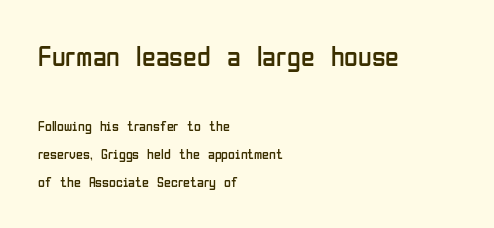
Q: Is the text bold? A: No.
Q: Is the text italic (slanted)? A: No, it is upright.
Q: Is the typeface a serif or a sans-serif typeface? A: Sans-serif.
Q: Is the text underlined? A: No.
Q: How is the paragraph aligned? A: Left-aligned.
Q: Is the spacing between letters normal or unusually wide? A: Normal.
Q: Is the spacing between lines tight, normal or loose? A: Loose.
Q: Which block of text is set in a larger size, the first (top) or the second (bottom)? A: The first (top) one.
Q: Width (condensed, normal, or wide)? A: Condensed.
Q: Stroke contrast? A: Low.
Q: x-height? A: Medium.
Q: Monospaced? A: No.
